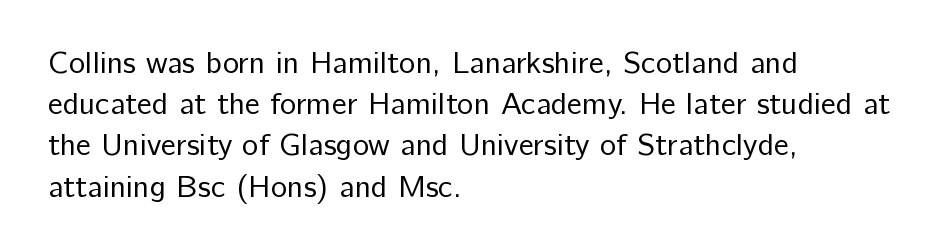
{"serif": "no", "italic": "no", "bold": "no", "weight": "regular", "width": "normal", "stroke_contrast": "low", "x_height": "medium", "monospaced": "no", "underline": "no", "align": "left", "line_spacing": "normal", "line_spacing_ratio": 1.33, "letter_spacing": "normal", "letter_spacing_em": 0.0, "glyph_px": 31}
